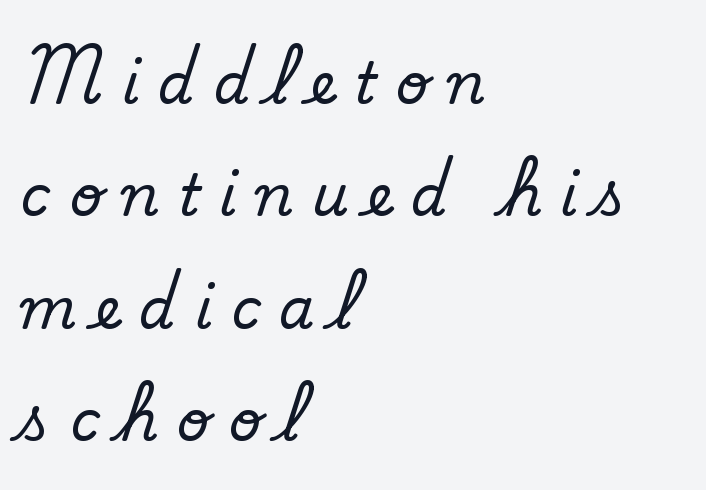
{"serif": "no", "bold": "no", "weight": "regular", "width": "normal", "stroke_contrast": "low", "x_height": "small", "monospaced": "no", "underline": "no", "align": "left", "line_spacing": "loose", "line_spacing_ratio": 1.97, "letter_spacing": "wide", "letter_spacing_em": 0.33, "glyph_px": 57}
